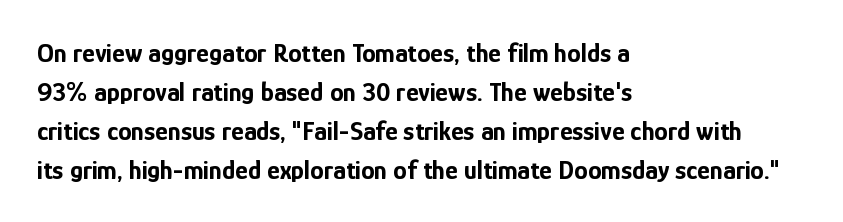
{"italic": "no", "bold": "yes", "underline": "no", "align": "left", "line_spacing": "normal", "line_spacing_ratio": 1.44, "letter_spacing": "normal", "letter_spacing_em": 0.0, "glyph_px": 27}
